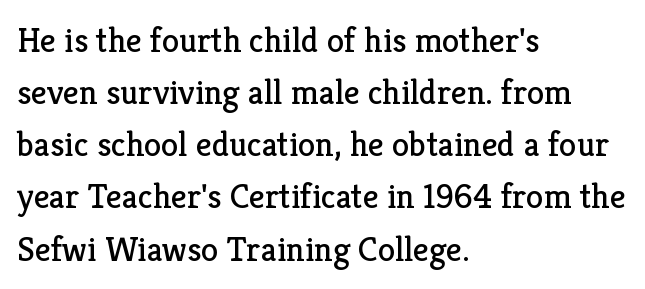
The image shows 35 px regular-weight serif type, upright; set left-aligned, normal line spacing (1.49x), normal letter spacing, not underlined; low stroke contrast and a medium x-height.
